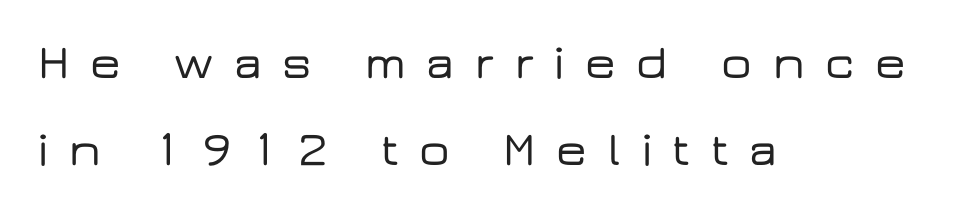
{"serif": "no", "italic": "no", "width": "wide", "stroke_contrast": "low", "x_height": "medium", "monospaced": "no", "underline": "no", "align": "left", "line_spacing_ratio": 1.81, "letter_spacing": "wide", "letter_spacing_em": 0.43, "glyph_px": 48}
